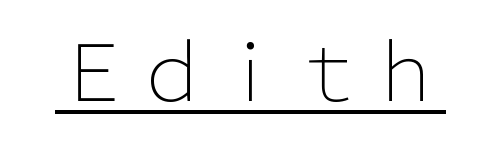
Each word holds together tightly as a unit, with standard inter-letter gaps. Posture: straight, roman, zero tilt. Underline: present. Spacing verdict: proportional, widths tailored to each character.
